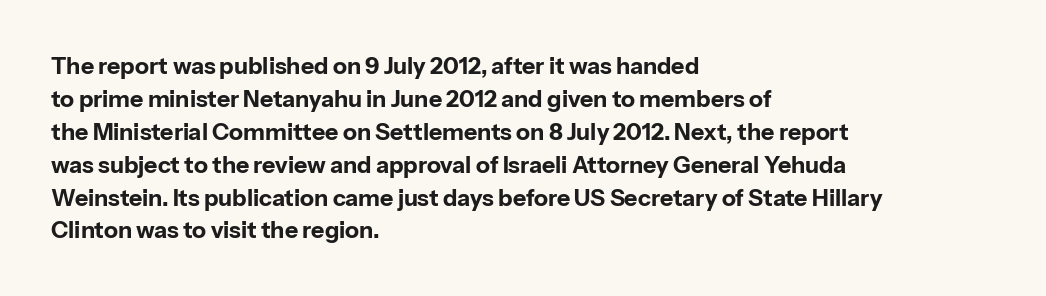
{"italic": "no", "bold": "yes", "underline": "no", "align": "left", "line_spacing": "normal", "line_spacing_ratio": 1.43, "letter_spacing": "normal", "letter_spacing_em": 0.0, "glyph_px": 23}
